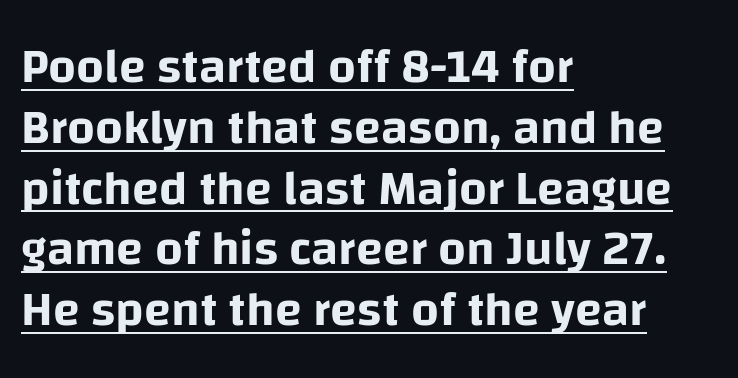
Q: Is the text italic (slanted)? A: No, it is upright.
Q: Is the typeface a serif or a sans-serif typeface? A: Sans-serif.
Q: Is the text underlined? A: Yes.
Q: How is the paragraph aligned? A: Left-aligned.
Q: Is the spacing between letters normal or unusually wide? A: Normal.
Q: Width (condensed, normal, or wide)? A: Normal.
Q: Stroke contrast? A: Low.
Q: x-height? A: Large.
Q: Monospaced? A: No.
